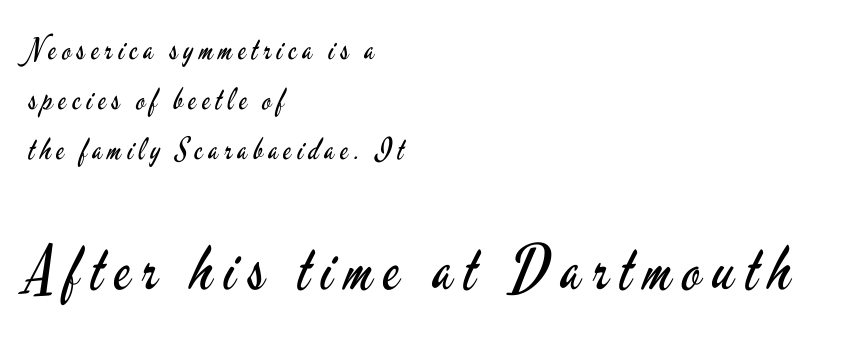
{"serif": "no", "bold": "no", "weight": "regular", "width": "condensed", "stroke_contrast": "low", "x_height": "small", "monospaced": "no", "underline": "no", "align": "left", "line_spacing": "normal", "line_spacing_ratio": 1.67, "larger_block": "second", "size_ratio": 2.03, "glyph_px": 61}
